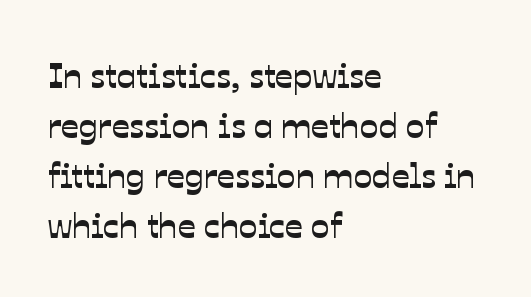
Q: Is the typeface a serif or a sans-serif typeface? A: Sans-serif.
Q: Is the text underlined? A: No.
Q: How is the paragraph aligned? A: Left-aligned.
Q: Is the spacing between letters normal or unusually wide? A: Normal.
Q: Is the spacing between lines tight, normal or loose? A: Normal.
Q: Width (condensed, normal, or wide)? A: Normal.
Q: Stroke contrast? A: Low.
Q: x-height? A: Medium.
Q: Monospaced? A: No.
